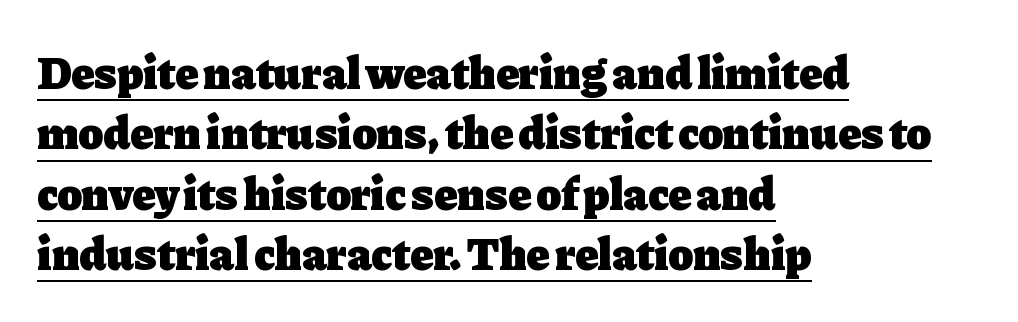
Q: Is the text bold? A: Yes.
Q: Is the text italic (slanted)? A: No, it is upright.
Q: Is the typeface a serif or a sans-serif typeface? A: Serif.
Q: Is the text underlined? A: Yes.
Q: How is the paragraph aligned? A: Left-aligned.
Q: Is the spacing between letters normal or unusually wide? A: Normal.
Q: Is the spacing between lines tight, normal or loose? A: Normal.
Q: Width (condensed, normal, or wide)? A: Normal.
Q: Stroke contrast? A: Low.
Q: x-height? A: Medium.
Q: Monospaced? A: No.
